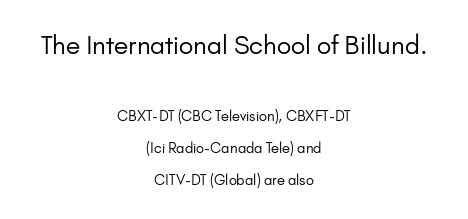
No heavy texture on the line: the type isn't bold. How are the letters spaced? Ordinarily, with no added tracking. This sample trades compactness for vertical openness between lines. The glyphs are unaccompanied by any horizontal stroke below them. The block sitting higher on the canvas is the one with enlarged characters. The rendering positions every line midway between the sides.
